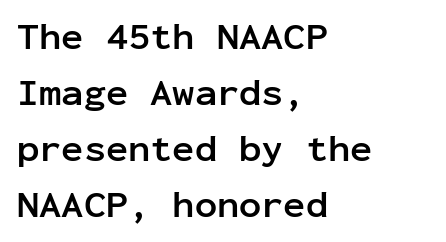
{"serif": "no", "italic": "no", "bold": "yes", "weight": "semibold", "width": "normal", "stroke_contrast": "low", "x_height": "medium", "monospaced": "yes", "underline": "no", "align": "left", "line_spacing": "normal", "line_spacing_ratio": 1.51, "letter_spacing": "normal", "letter_spacing_em": 0.0, "glyph_px": 37}
